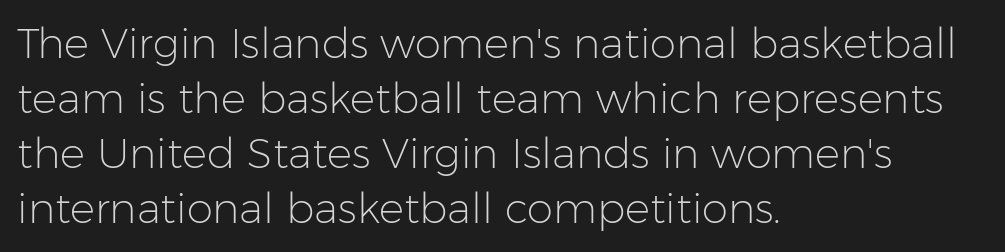
The image shows 42 px light sans-serif type, upright; set left-aligned, normal line spacing (1.31x), normal letter spacing, not underlined; low stroke contrast and a medium x-height.
